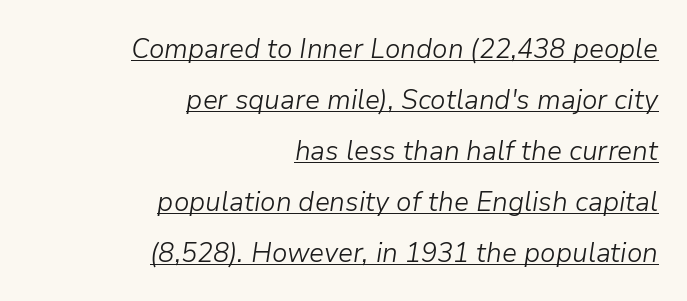
Q: Is the text bold? A: No.
Q: Is the text italic (slanted)? A: Yes, it leans right by about 9 degrees.
Q: Is the text underlined? A: Yes.
Q: How is the paragraph aligned? A: Right-aligned.
Q: Is the spacing between letters normal or unusually wide? A: Normal.
Q: Width (condensed, normal, or wide)? A: Normal.
Q: Stroke contrast? A: Low.
Q: x-height? A: Medium.
Q: Monospaced? A: No.
